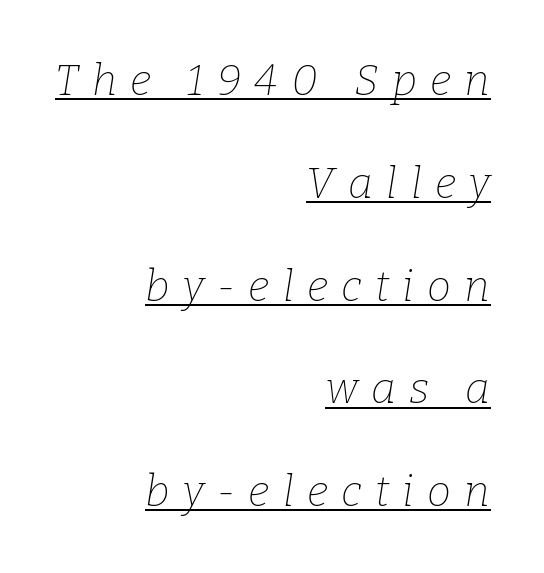
Compared with undecorated copy, this sample adds a rule below the words. The lines in this sample share a right terminus and differ only in where they begin. Nothing heavy about these letters — not bold at all. This sample trades compactness for vertical openness between lines.
